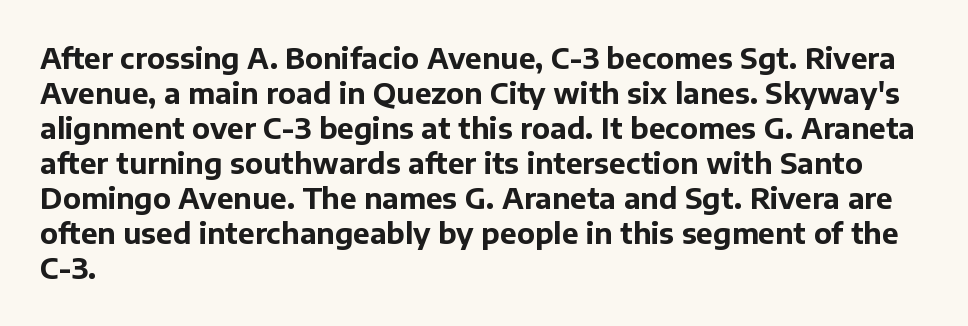
{"serif": "no", "italic": "no", "bold": "yes", "weight": "bold", "width": "normal", "stroke_contrast": "low", "x_height": "medium", "monospaced": "no", "underline": "no", "align": "left", "line_spacing": "normal", "line_spacing_ratio": 1.25, "letter_spacing": "normal", "letter_spacing_em": 0.0, "glyph_px": 28}
